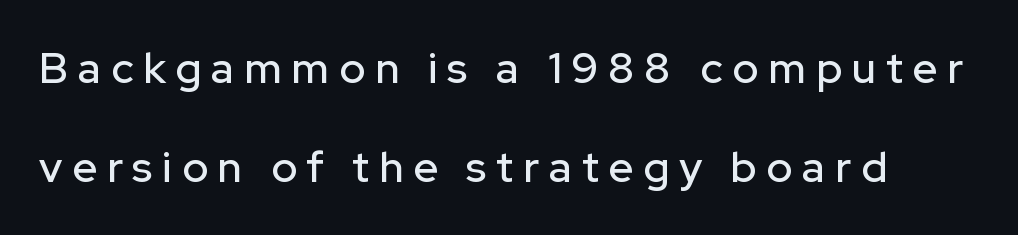
The image shows 43 px sans-serif type, upright; set loose line spacing (2.3x), unusually wide letter spacing (+0.23 em), not underlined; low stroke contrast and a medium x-height.
